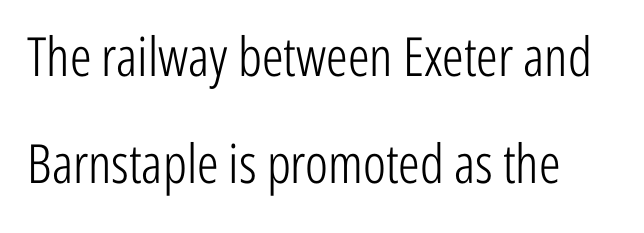
The image shows 54 px light, condensed sans-serif type, upright; set loose line spacing (1.98x), normal letter spacing, not underlined; low stroke contrast and a medium x-height.
